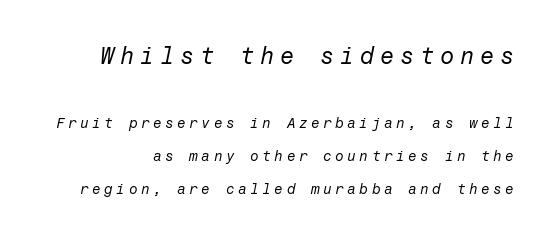
{"italic": "yes", "lean": "right", "slant_degrees": 12, "bold": "no", "underline": "no", "line_spacing": "loose", "line_spacing_ratio": 2.34, "letter_spacing": "wide", "letter_spacing_em": 0.25, "larger_block": "first", "size_ratio": 1.64, "glyph_px": 23}
